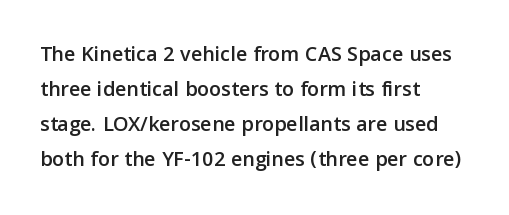
Q: Is the text italic (slanted)? A: No, it is upright.
Q: Is the text underlined? A: No.
Q: How is the paragraph aligned? A: Left-aligned.
Q: Is the spacing between letters normal or unusually wide? A: Normal.
Q: Is the spacing between lines tight, normal or loose? A: Normal.
